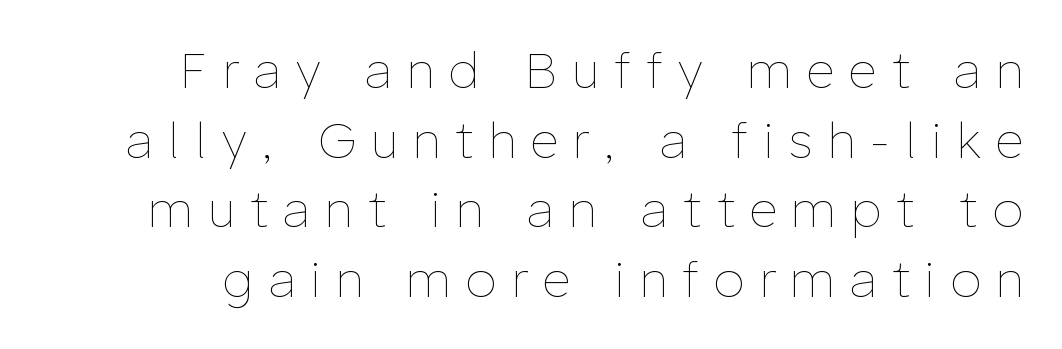
The image shows 49 px thin type, upright; set normal line spacing (1.42x), unusually wide letter spacing (+0.32 em), not underlined; low stroke contrast and a medium x-height.
